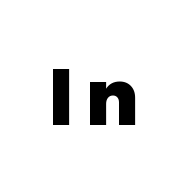
{"serif": "no", "italic": "no", "bold": "yes", "weight": "heavy", "width": "normal", "stroke_contrast": "low", "x_height": "medium", "monospaced": "no", "underline": "no", "glyph_px": 79}
